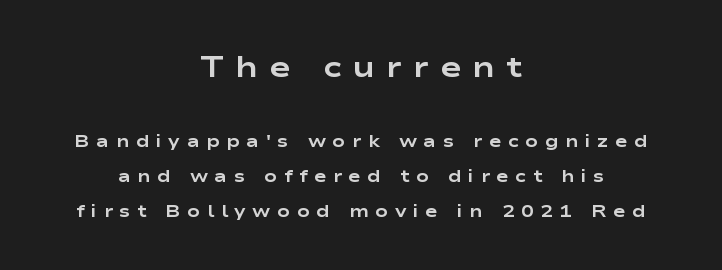
Q: Is the text bold? A: Yes.
Q: Is the text italic (slanted)? A: No, it is upright.
Q: Is the typeface a serif or a sans-serif typeface? A: Sans-serif.
Q: Is the text underlined? A: No.
Q: How is the paragraph aligned? A: Centered.
Q: Is the spacing between letters normal or unusually wide? A: Unusually wide.
Q: Is the spacing between lines tight, normal or loose? A: Loose.
Q: Which block of text is set in a larger size, the first (top) or the second (bottom)? A: The first (top) one.
Q: Width (condensed, normal, or wide)? A: Wide.
Q: Stroke contrast? A: Low.
Q: x-height? A: Medium.
Q: Monospaced? A: No.
